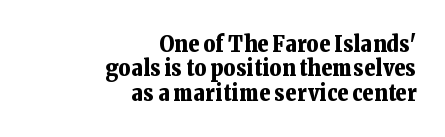
{"italic": "no", "bold": "yes", "underline": "no", "align": "right", "line_spacing": "tight", "line_spacing_ratio": 1.06, "letter_spacing": "normal", "letter_spacing_em": 0.0, "glyph_px": 23}
